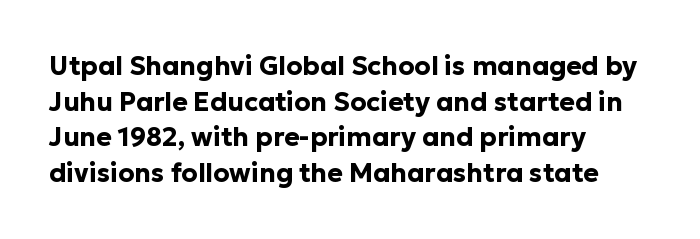
Descenders are the only things crossing below the line. Weight: bold. The tracking reads as untouched default to a designer's eye. A typesetter would mark this as roman, not italic.
